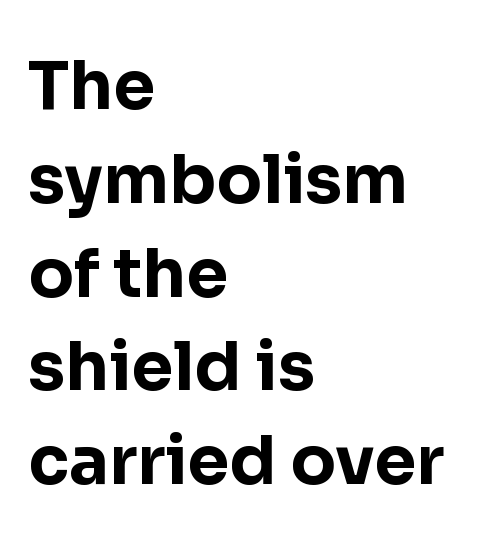
{"serif": "no", "italic": "no", "bold": "yes", "weight": "bold", "width": "normal", "stroke_contrast": "low", "x_height": "medium", "monospaced": "no", "underline": "no", "align": "left", "line_spacing": "normal", "line_spacing_ratio": 1.4, "letter_spacing": "normal", "letter_spacing_em": 0.0, "glyph_px": 67}
